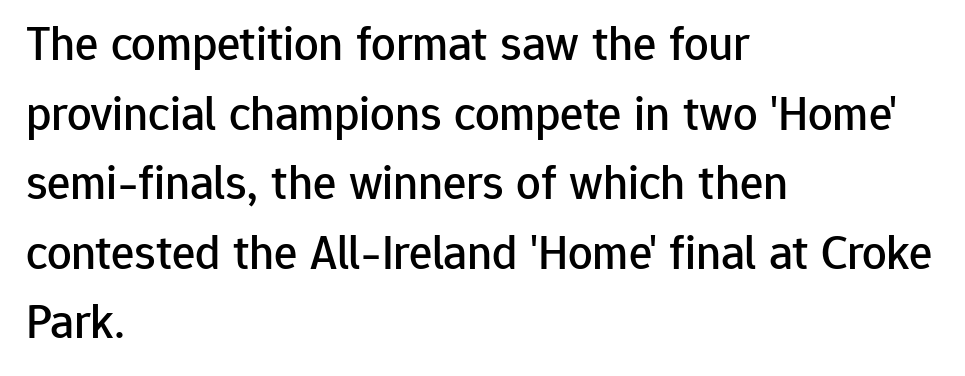
Tracking value appears to be zero — textbook default spacing. In terms of posture, this sample is upright. Think of a printed novel: that variable character pitch is what you see here. Examine the stroke ends and you'll find no serifs. Does the leading feel generous? No, just average. Clear beneath every line of the passage.
